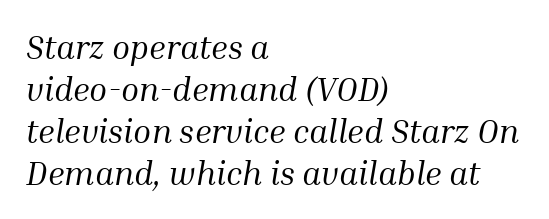
The image shows 33 px regular-weight serif type, italic (leaning right); set left-aligned, normal line spacing (1.27x), normal letter spacing, not underlined; medium stroke contrast and a medium x-height.
